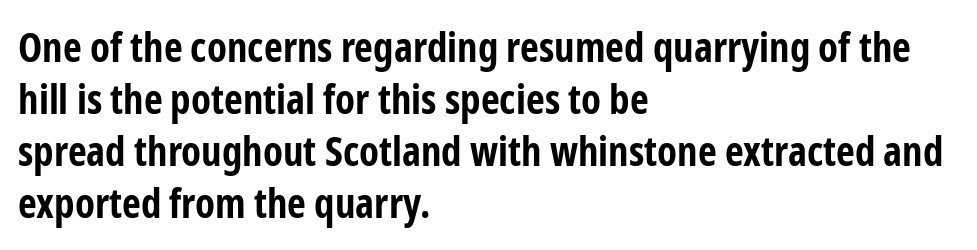
The face used here is proportionally spaced, like ordinary book or web type. On the weight axis this lands at bold, roughly 700. No extra tracking has been applied to these lines. Does the type have serifs? No, each stem ends abruptly. The rows are spaced the way most documents space them. Short and long lines alike share a common starting point at left.
